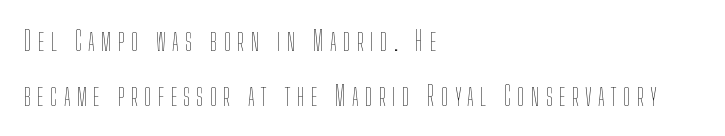
Horizontal alignment here is leftward, the default for most running prose. Heaviness? Minimal to ordinary, like unemphasized prose. What stands out about the letter spacing? Its width — letters are far apart. This sample uses an upright cut, with every glyph sitting square on the baseline. Rule under the text: the space is simply empty.
